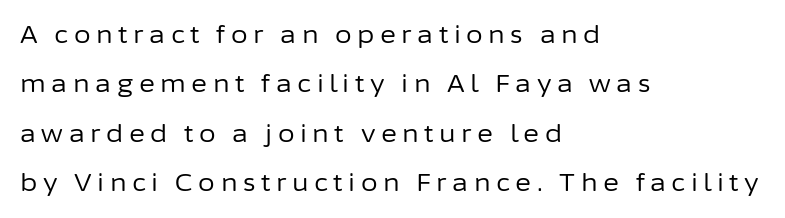
The image shows 24 px text type, upright; set left-aligned, loose line spacing (2.06x), unusually wide letter spacing (+0.23 em), not underlined.
